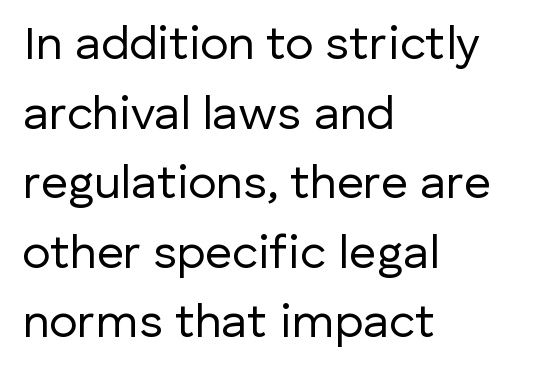
Q: Is the text bold? A: No.
Q: Is the text italic (slanted)? A: No, it is upright.
Q: Is the typeface a serif or a sans-serif typeface? A: Sans-serif.
Q: Is the text underlined? A: No.
Q: How is the paragraph aligned? A: Left-aligned.
Q: Is the spacing between letters normal or unusually wide? A: Normal.
Q: Is the spacing between lines tight, normal or loose? A: Normal.
Q: Width (condensed, normal, or wide)? A: Normal.
Q: Stroke contrast? A: Low.
Q: x-height? A: Medium.
Q: Monospaced? A: No.
